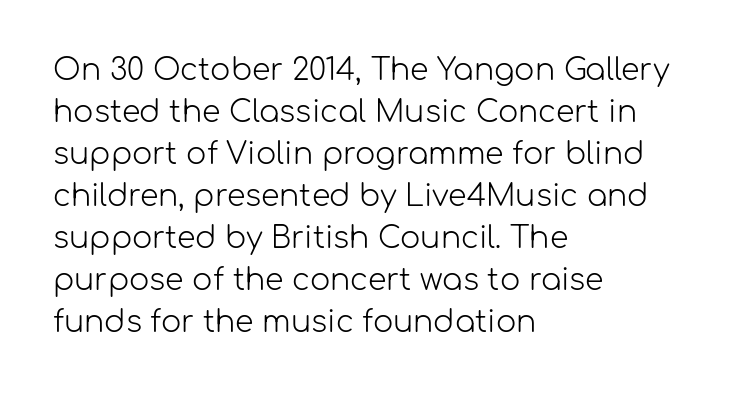
The image shows 30 px light sans-serif type, upright; set left-aligned, normal line spacing (1.4x), normal letter spacing, not underlined; low stroke contrast and a medium x-height.
